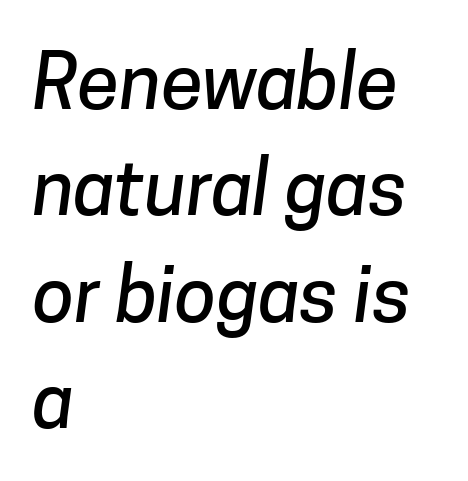
Clear beneath every line of the passage. Looks like regular typesetting: each glyph gets only the width it needs. Visually the block forms a straight wall on the left and a jagged coastline on the right. Does the type have serifs? No, each stem ends abruptly. These lines sit exactly where default settings would place them.
